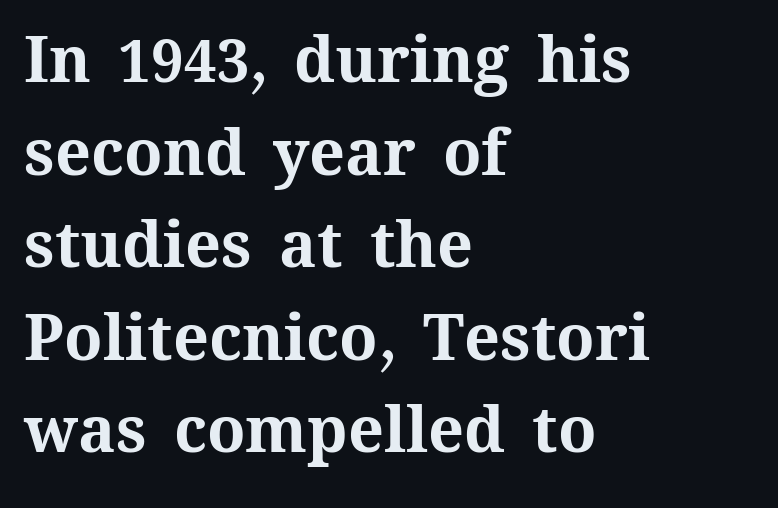
Q: Is the text bold? A: Yes.
Q: Is the text italic (slanted)? A: No, it is upright.
Q: Is the text underlined? A: No.
Q: How is the paragraph aligned? A: Left-aligned.
Q: Is the spacing between letters normal or unusually wide? A: Normal.
Q: Is the spacing between lines tight, normal or loose? A: Normal.
Q: Width (condensed, normal, or wide)? A: Normal.
Q: Stroke contrast? A: Medium.
Q: x-height? A: Medium.
Q: Monospaced? A: No.
